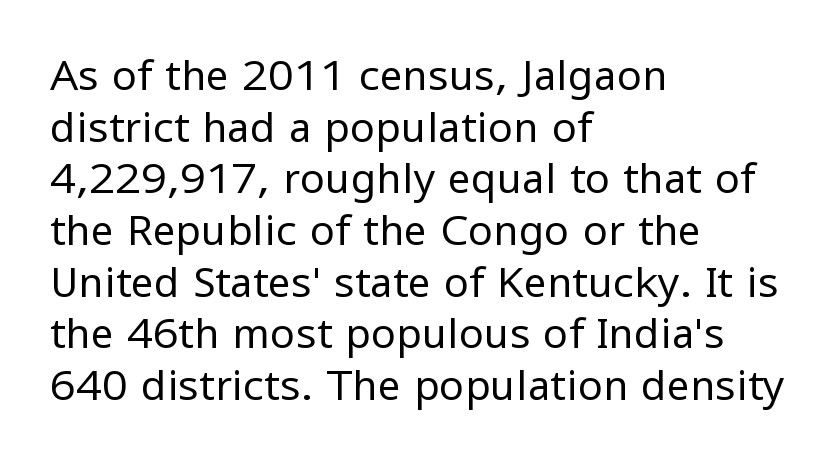
The image shows 41 px regular-weight sans-serif type, upright; set left-aligned, normal line spacing (1.26x), normal letter spacing, not underlined; low stroke contrast and a medium x-height.
